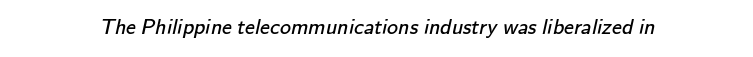
Students, note that the glyphs here touch the page at normal intervals. Any mark beneath the type? The region is blank. Is this a heavy cut? Hardly; it is regular or lighter.
